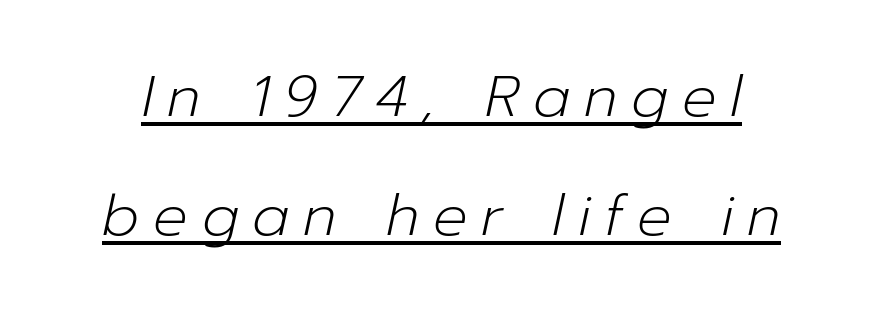
{"italic": "yes", "lean": "right", "slant_degrees": 12, "bold": "no", "weight": "light", "width": "normal", "stroke_contrast": "low", "x_height": "medium", "monospaced": "no", "underline": "yes", "line_spacing": "loose", "line_spacing_ratio": 2.09, "letter_spacing": "wide", "letter_spacing_em": 0.24, "glyph_px": 57}
